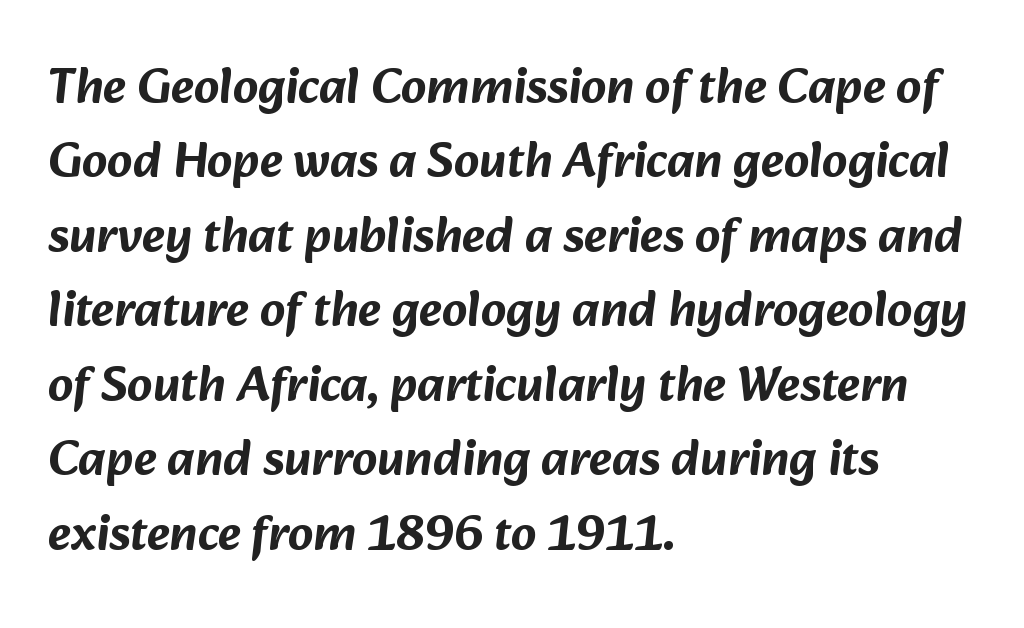
Note the varied advance widths — an 'i' is clearly narrower than an 'm'. The text was rendered using a sans face with plain stroke endings. The horizontal fit of the characters is conventional and even. This rendering features lettering with no underline.
